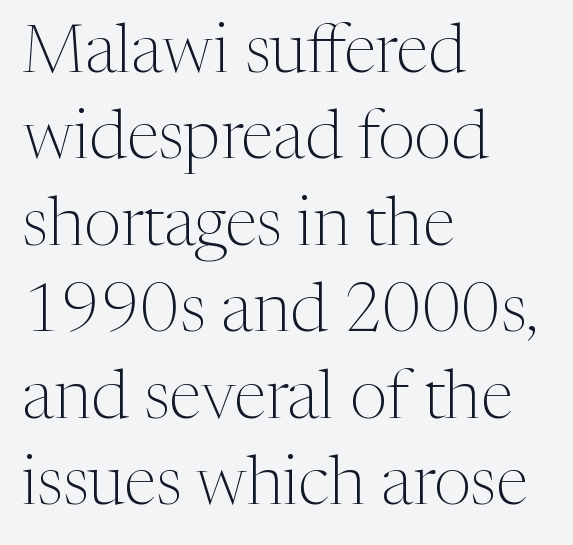
{"serif": "yes", "italic": "no", "bold": "no", "weight": "light", "width": "normal", "stroke_contrast": "medium", "x_height": "medium", "monospaced": "no", "underline": "no", "align": "left", "line_spacing": "normal", "line_spacing_ratio": 1.29, "letter_spacing": "normal", "letter_spacing_em": 0.0, "glyph_px": 67}
